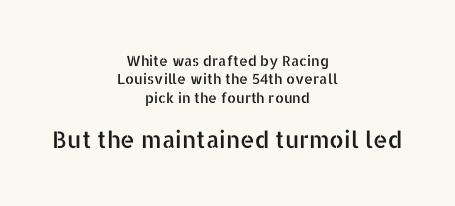
The image shows 23 px text type, upright; set centered, normal line spacing (1.31x), normal letter spacing, not underlined; the second (bottom) block is 1.64x larger.
